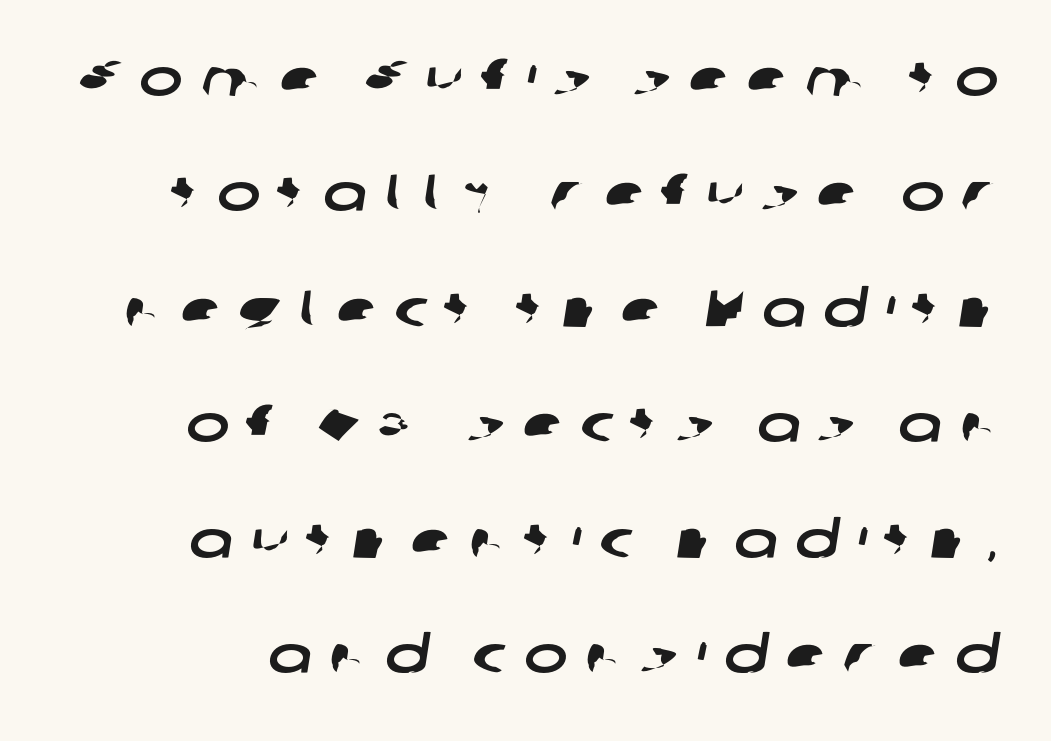
{"serif": "no", "width": "wide", "stroke_contrast": "low", "x_height": "medium", "monospaced": "no", "underline": "no", "line_spacing": "loose", "line_spacing_ratio": 2.22, "letter_spacing": "wide", "letter_spacing_em": 0.34, "glyph_px": 52}
